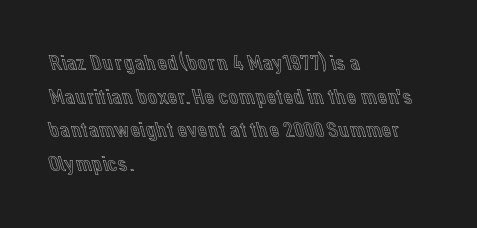
The image shows 22 px text type; set left-aligned, normal line spacing (1.53x), normal letter spacing, not underlined.
